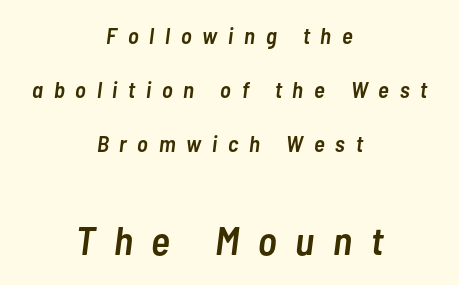
The image shows 40 px semibold, condensed type, italic (leaning right); set centered, loose line spacing (2.35x), unusually wide letter spacing (+0.47 em), not underlined; the second (bottom) block is 1.74x larger; low stroke contrast and a medium x-height.
